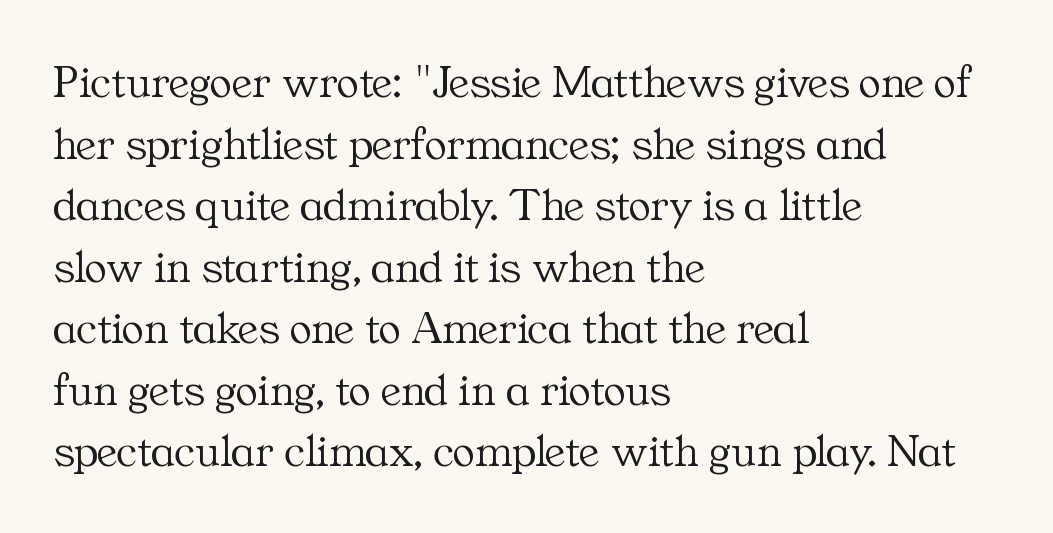
In CSS terms this would be text-align: left. Characters remain perfectly vertical along every line. This rendering leaves character spacing at its baseline value. Stems and bowls with no extra thickness — not bold. To sum up the face: it has serifs.
